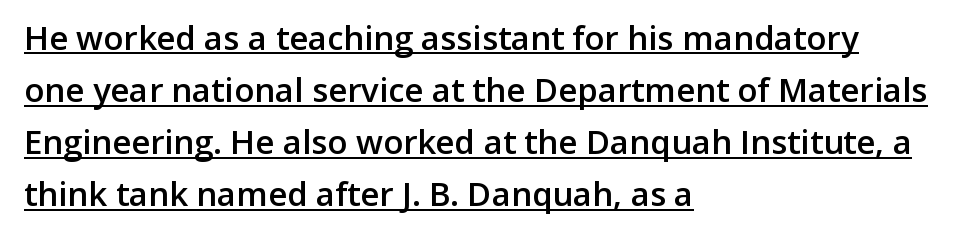
The image shows 33 px semibold sans-serif type, upright; set left-aligned, normal line spacing (1.58x), normal letter spacing, underlined; low stroke contrast and a medium x-height.
